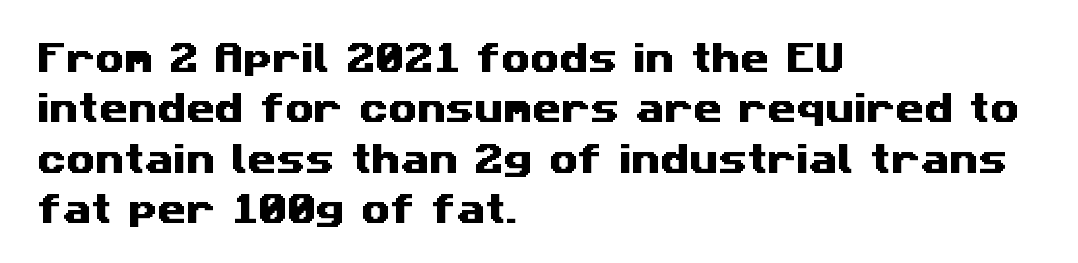
Q: Is the typeface a serif or a sans-serif typeface? A: Sans-serif.
Q: Is the text underlined? A: No.
Q: How is the paragraph aligned? A: Left-aligned.
Q: Is the spacing between letters normal or unusually wide? A: Normal.
Q: Is the spacing between lines tight, normal or loose? A: Normal.
Q: Width (condensed, normal, or wide)? A: Wide.
Q: Stroke contrast? A: Medium.
Q: x-height? A: Medium.
Q: Monospaced? A: No.
